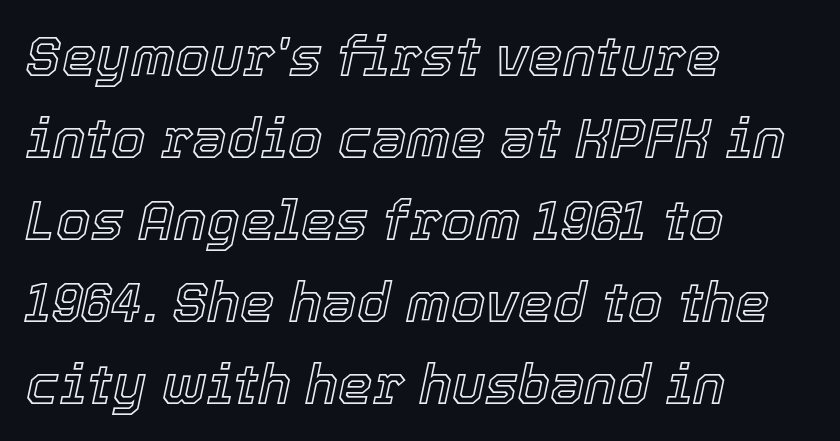
A classic flush-left, rag-right setting is used for this passage. The words here are not underlined. It's the slanting kind of type. This block has exactly the height ordinary leading produces.
